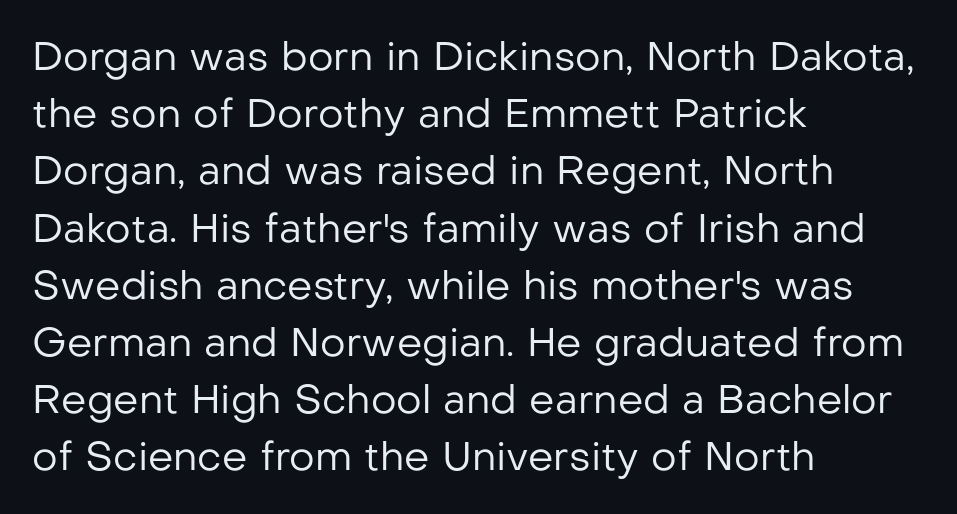
The image shows 40 px regular-weight sans-serif type, upright; set left-aligned, normal line spacing (1.43x), normal letter spacing, not underlined; low stroke contrast and a medium x-height.
